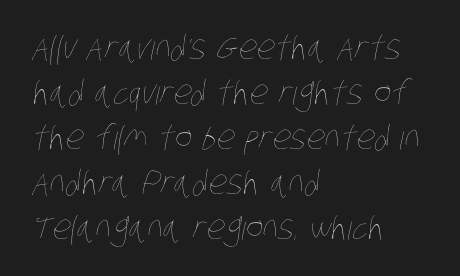
{"bold": "no", "weight": "thin", "width": "condensed", "stroke_contrast": "low", "x_height": "large", "monospaced": "no", "underline": "no", "align": "left", "line_spacing": "normal", "line_spacing_ratio": 1.36, "letter_spacing": "normal", "letter_spacing_em": 0.0, "glyph_px": 33}
